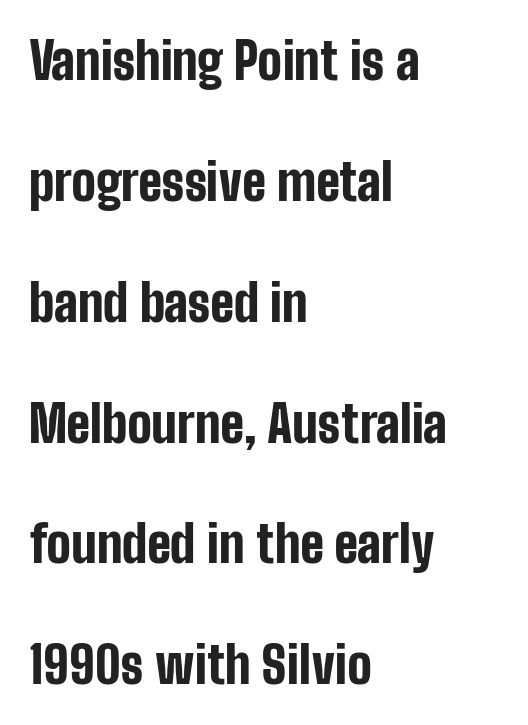
Plain, unruled lines of type. Here the designer chose a conventional face with non-uniform glyph widths. Honestly, the rows look like they've been pulled way apart. The designer went with a sans here, leaving each stem footless.
